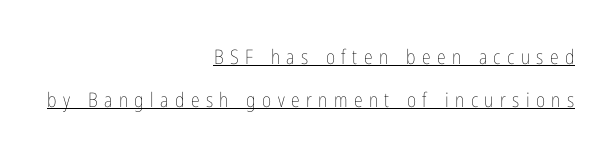
The image shows 20 px text type, upright; set right-aligned, loose line spacing (2.15x), unusually wide letter spacing (+0.32 em), underlined.
